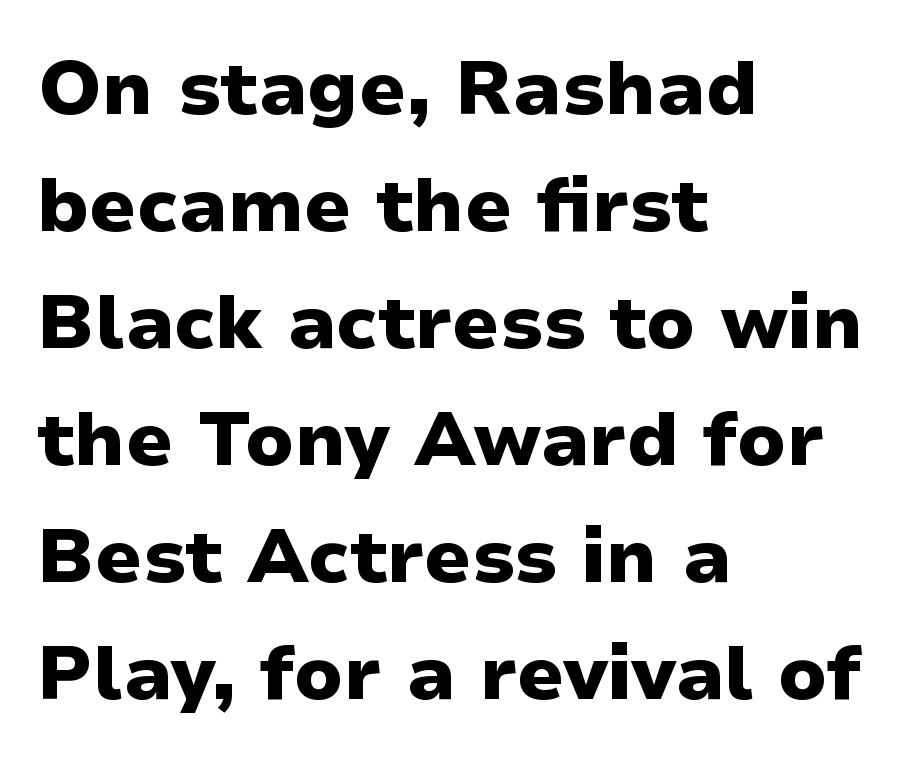
Font category for this specimen: sans-serif. Ascenders rise straight up at ninety degrees. The setting favours the left margin, as ordinary paragraphs usually do. Regular leading. Spacing verdict: proportional, widths tailored to each character.
